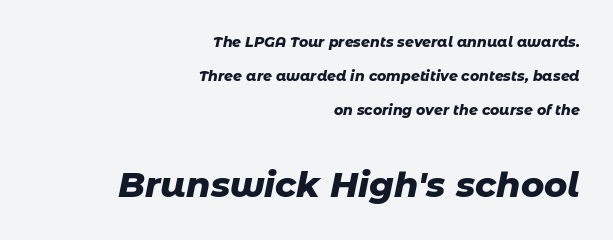
The image shows 35 px heavy type, italic (leaning right); set right-aligned, loose line spacing (2.44x), normal letter spacing, not underlined; the second (bottom) block is 2.5x larger; low stroke contrast and a medium x-height.
